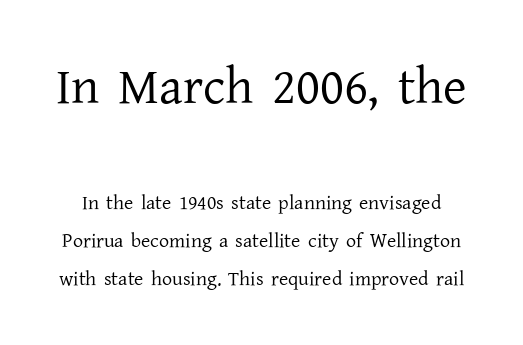
{"serif": "yes", "italic": "no", "bold": "no", "weight": "regular", "width": "normal", "stroke_contrast": "low", "x_height": "medium", "monospaced": "no", "underline": "no", "line_spacing_ratio": 1.89, "letter_spacing": "normal", "letter_spacing_em": 0.0, "larger_block": "first", "size_ratio": 2.55, "glyph_px": 51}
